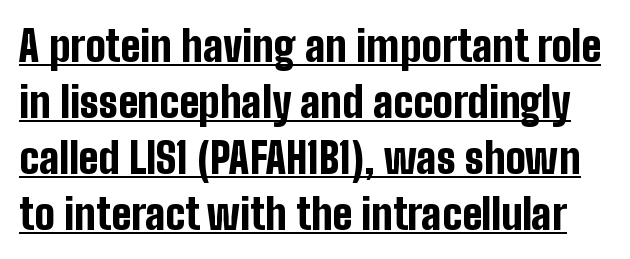
What kind of face is this? One without serifs — a sans. Spacing verdict: proportional, widths tailored to each character. Thick stems and heavy bowls — unmistakably bold. Quick note: underline on.
